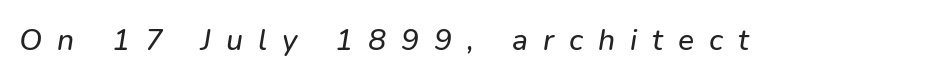
The image shows 30 px sans-serif type; set unusually wide letter spacing (+0.5 em), not underlined; low stroke contrast and a medium x-height.
